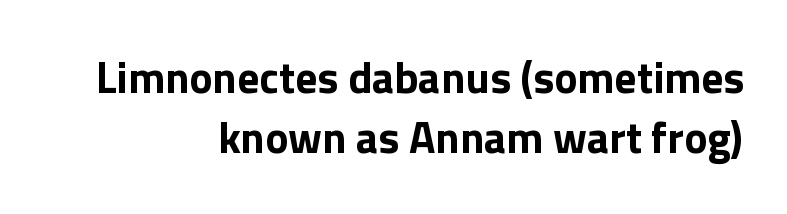
The compositor pushed each line to the right boundary. The designer left line spacing at the default. The foot of each line stays bare and open. Stroke terminals: plain, sans-serif. Character widths vary here, with narrow letters taking less room than wide ones.
